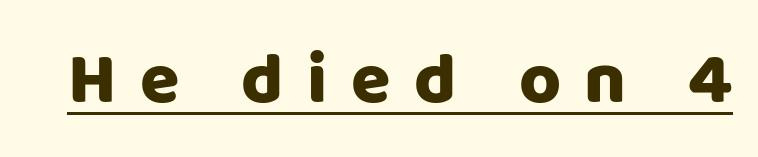
Q: Is the text italic (slanted)? A: No, it is upright.
Q: Is the typeface a serif or a sans-serif typeface? A: Sans-serif.
Q: Is the text underlined? A: Yes.
Q: Is the spacing between letters normal or unusually wide? A: Unusually wide.
Q: Width (condensed, normal, or wide)? A: Normal.
Q: Stroke contrast? A: Low.
Q: x-height? A: Large.
Q: Monospaced? A: No.
